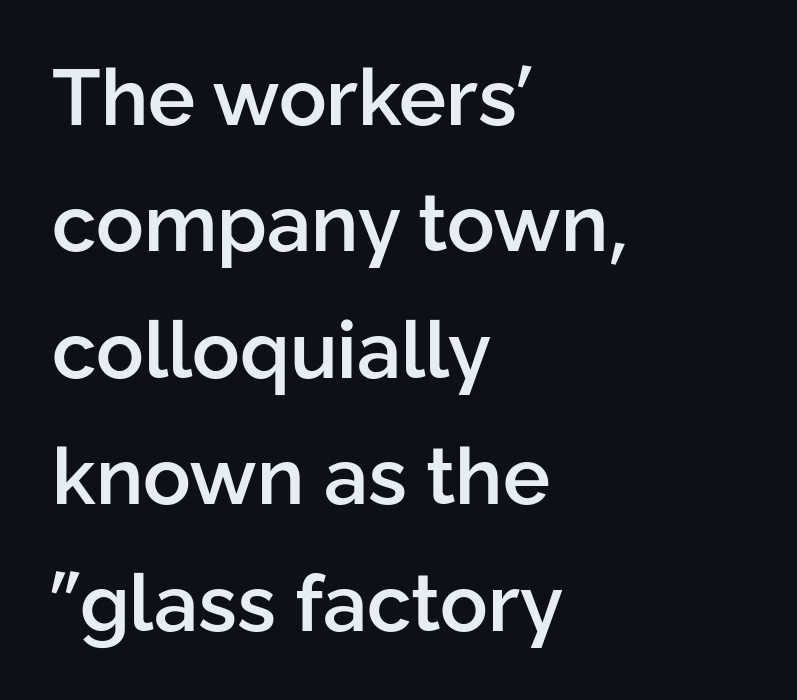
{"serif": "no", "italic": "no", "bold": "semi", "weight": "semibold", "width": "normal", "stroke_contrast": "low", "x_height": "medium", "monospaced": "no", "underline": "no", "align": "left", "line_spacing": "normal", "line_spacing_ratio": 1.6, "letter_spacing": "normal", "letter_spacing_em": 0.0, "glyph_px": 79}
